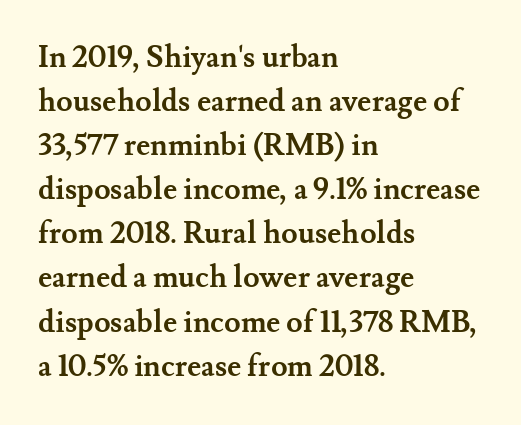
{"serif": "yes", "italic": "no", "bold": "yes", "weight": "semibold", "width": "normal", "stroke_contrast": "medium", "x_height": "small", "monospaced": "no", "underline": "no", "align": "left", "line_spacing": "normal", "line_spacing_ratio": 1.47, "letter_spacing": "normal", "letter_spacing_em": 0.0, "glyph_px": 30}
